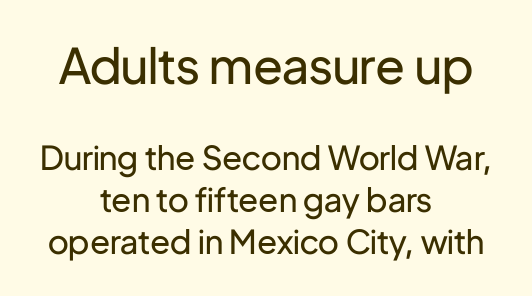
Each stroke keeps to a modest, everyday thickness or less. Is there much room between lines? A standard amount, neither cramped nor airy. Varying glyph widths throughout — classic text-font behaviour. The paragraph has two soft edges and a firm central axis.
